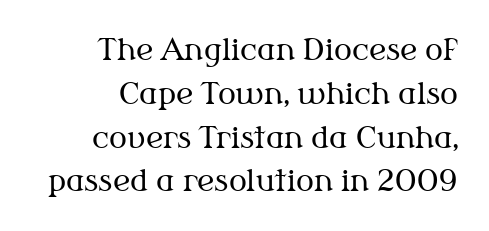
{"serif": "yes", "italic": "no", "bold": "no", "weight": "regular", "width": "normal", "stroke_contrast": "medium", "x_height": "medium", "monospaced": "no", "underline": "no", "align": "right", "line_spacing": "normal", "line_spacing_ratio": 1.46, "letter_spacing": "normal", "letter_spacing_em": 0.0, "glyph_px": 30}
